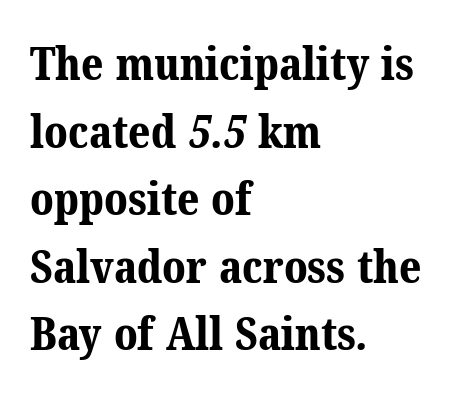
Q: Is the text bold? A: Yes.
Q: Is the typeface a serif or a sans-serif typeface? A: Serif.
Q: Is the text underlined? A: No.
Q: How is the paragraph aligned? A: Left-aligned.
Q: Is the spacing between letters normal or unusually wide? A: Normal.
Q: Is the spacing between lines tight, normal or loose? A: Normal.
Q: Width (condensed, normal, or wide)? A: Normal.
Q: Stroke contrast? A: Medium.
Q: x-height? A: Medium.
Q: Monospaced? A: No.
